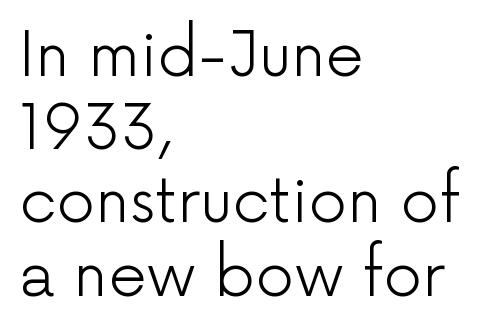
{"serif": "no", "italic": "no", "bold": "no", "weight": "light", "width": "normal", "stroke_contrast": "low", "x_height": "medium", "monospaced": "no", "underline": "no", "align": "left", "line_spacing_ratio": 1.2, "letter_spacing": "normal", "letter_spacing_em": 0.0, "glyph_px": 61}
